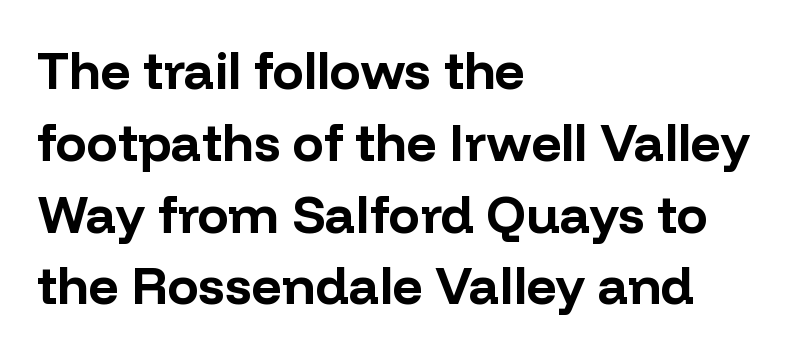
Weight check: bold — yes, fully. Check the space under the baseline: it is left empty. A typesetter would call this leading conventional body-copy spacing. Teacher's note: observe the even left margin — that is flush-left alignment. How are the letters spaced? Ordinarily, with no added tracking.
